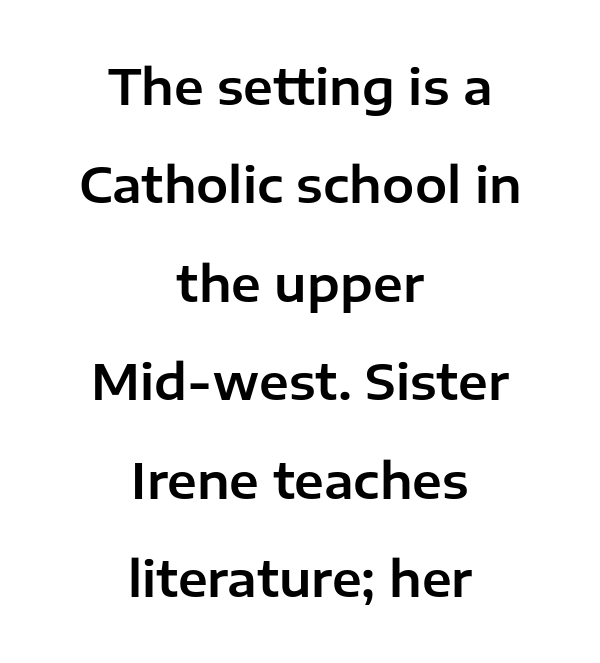
The image shows 48 px sans-serif type, upright; set centered, loose line spacing (2.05x), normal letter spacing, not underlined; low stroke contrast and a medium x-height.
